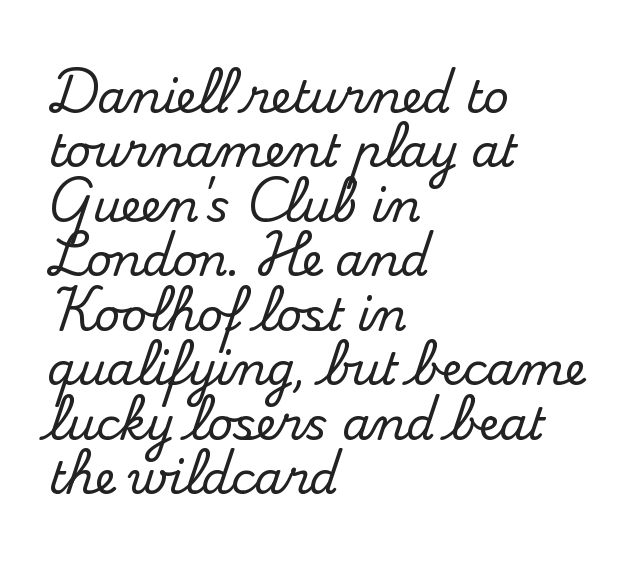
These lines keep a tight, regular rhythm from letter to letter. Unmarked baselines from the first word to the last. Character widths vary here, with narrow letters taking less room than wide ones. This sample is left-justified, so line endings fall wherever the words run out.
